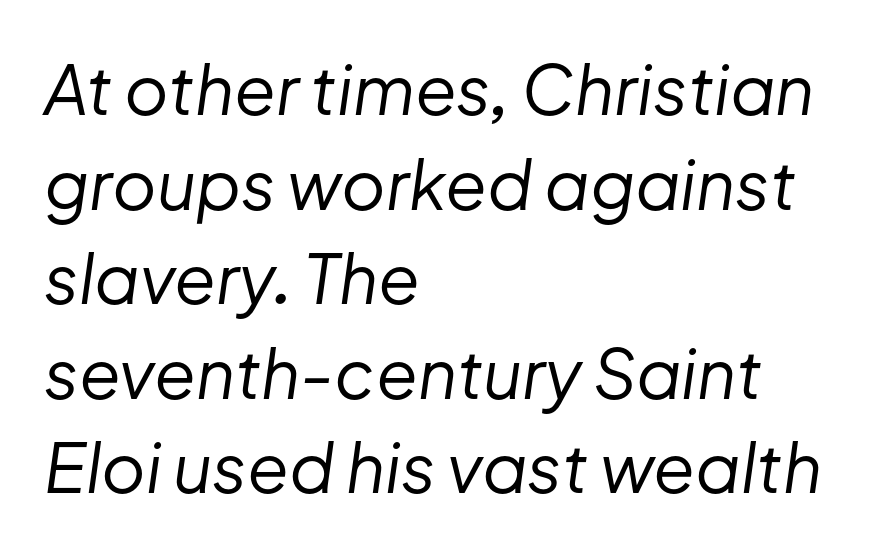
Visually the block forms a straight wall on the left and a jagged coastline on the right. In terms of posture, this sample is oblique. On a weight scale, this lands at 450 or below. Any mark beneath the type? The region is blank. These lines are rendered in a variable-pitch font.
